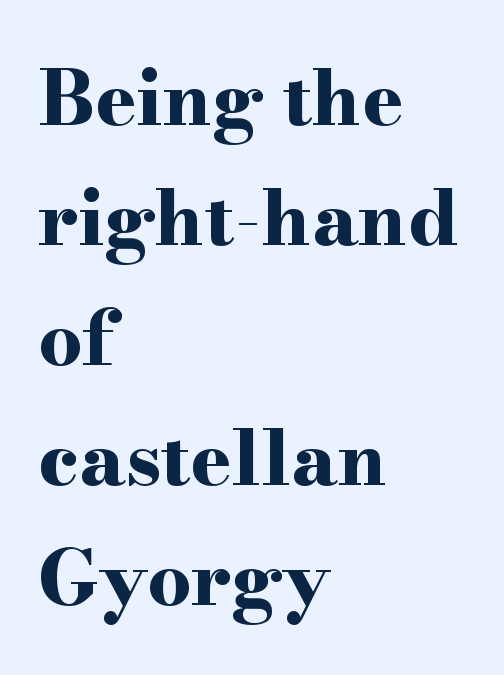
The image shows 77 px bold, wide serif type, upright; set left-aligned, normal line spacing (1.56x), normal letter spacing, not underlined; high stroke contrast and a small x-height.
